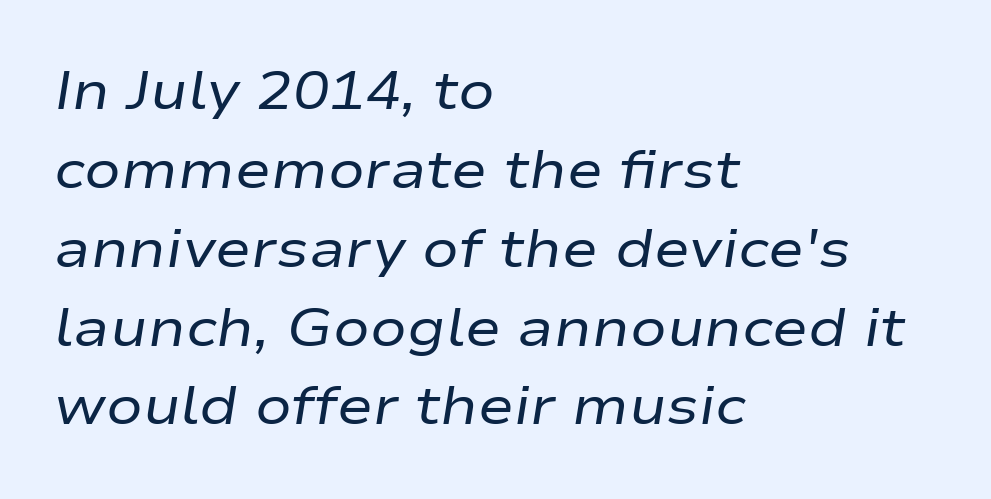
Compared with typical paragraphs, the rows here are spaced about the same. Line beginnings align vertically; line endings do not. These lines are rendered in a variable-pitch font. Think standard paragraph weight, or any step lighter than that. Glyph-to-glyph distance matches everyday printed text.
